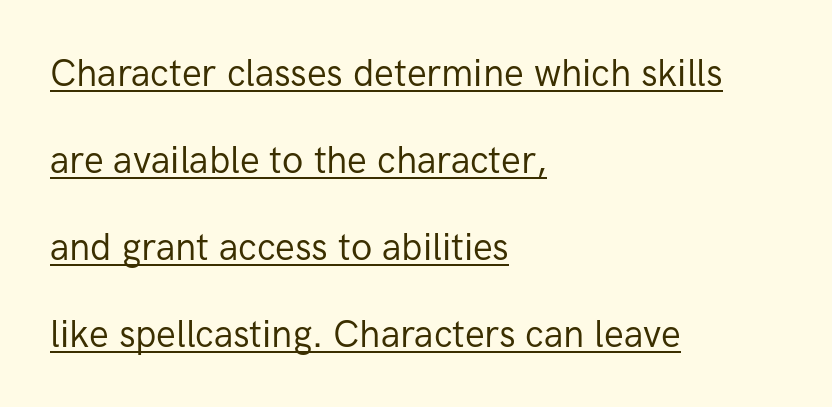
Every word sits above its own underline. Rows of type keep a wide berth in the vertical direction. These lines keep a tight, regular rhythm from letter to letter. Note: no serifs on the glyphs. This sample has the flowing, uneven cadence of proportional lettering. Italic: no, the glyphs are upright roman.
